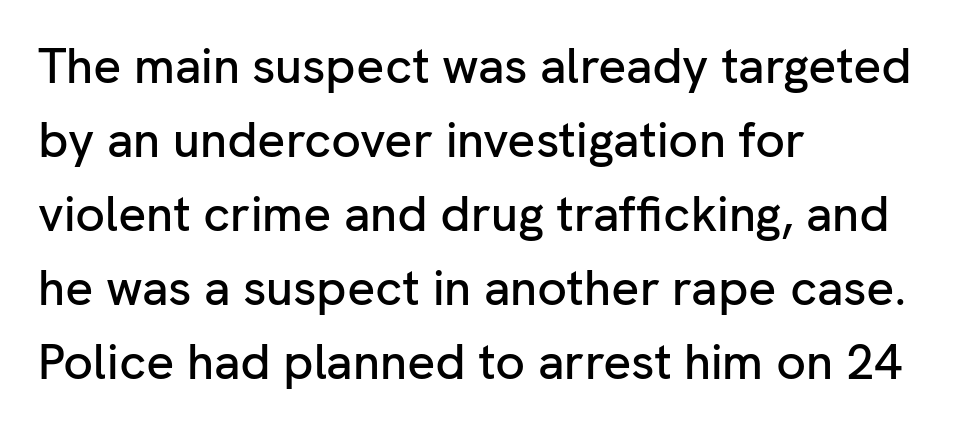
Serifs: no, the terminals of the letterforms are clean. The ragged edge is on the right, which tells us the setting is flush left. Baseline-to-baseline distance is the conventional proportion of letter height. You can tell it's not italic because the verticals are truly vertical.
